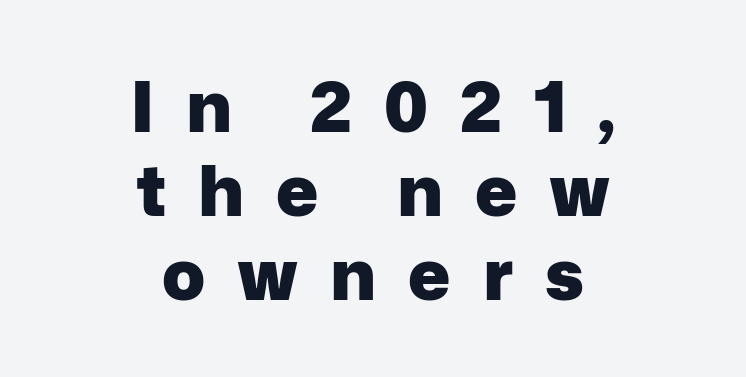
A roman cut, with each character standing at attention. Chunky letters — that's bold for sure. The passage shown is typed in a proportional face where columns would drift. This is sans-serif lettering, the kind often seen on screens and signage. Nobody drew a line under any word here. A centered setting, common on invitations and titles, is used for this passage.
